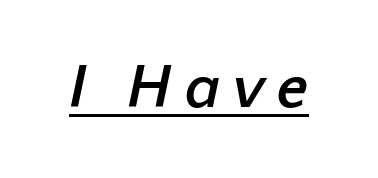
{"serif": "no", "bold": "yes", "weight": "semibold", "width": "normal", "stroke_contrast": "low", "x_height": "medium", "monospaced": "no", "underline": "yes", "letter_spacing": "wide", "letter_spacing_em": 0.2, "glyph_px": 62}
